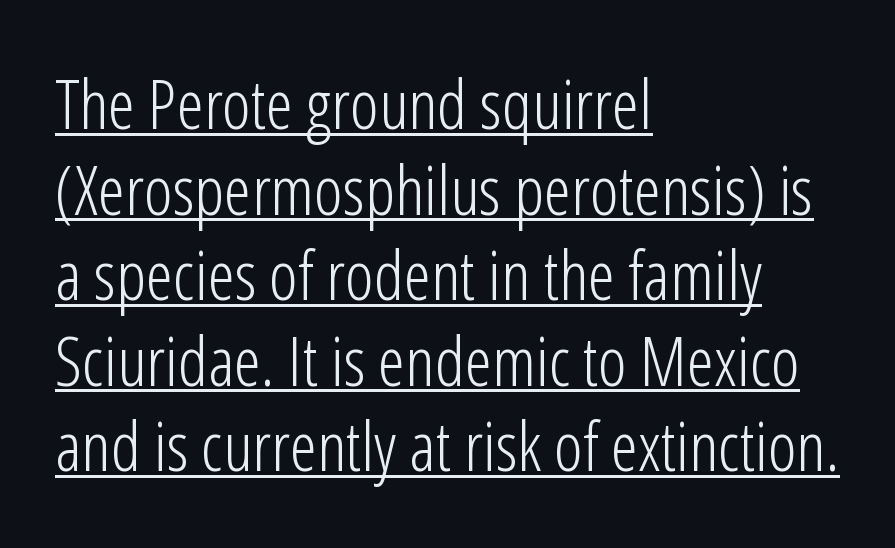
{"serif": "no", "italic": "no", "bold": "no", "weight": "light", "width": "condensed", "stroke_contrast": "low", "x_height": "medium", "monospaced": "no", "underline": "yes", "align": "left", "line_spacing_ratio": 1.24, "letter_spacing": "normal", "letter_spacing_em": 0.0, "glyph_px": 69}
